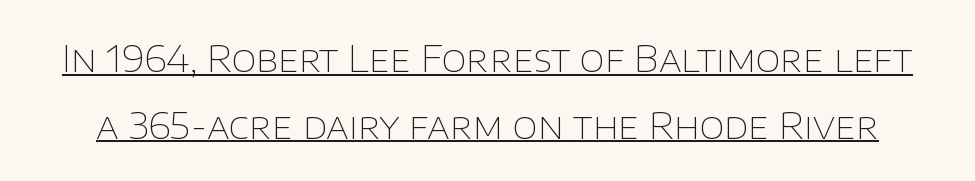
In terms of letterspacing, this is plain default setting. Every stem runs plumb, perpendicular to the baseline. The string is rendered with underlining switched on. Compared with a typical body face, this is equally light or lighter still. Looks like regular typesetting: each glyph gets only the width it needs.
